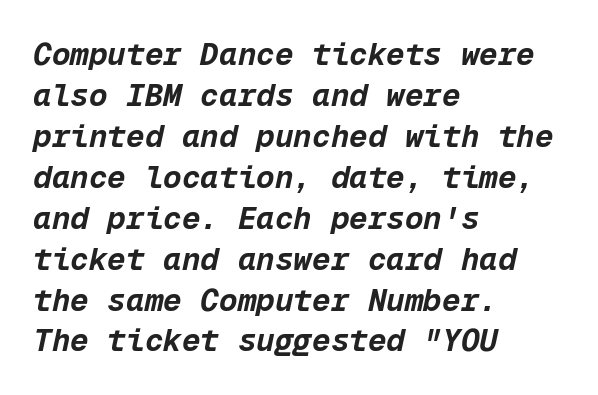
Think of a typewriter: that constant character pitch is what you see here. Style check: oblique. Typesetter's note: full bold, strokes at maximum text heaviness. Reading down the block, your eye returns to a fixed left position each line. How are the letters spaced? Ordinarily, with no added tracking.
